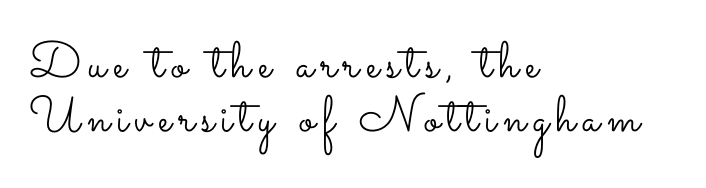
Q: Is the text bold? A: No.
Q: Is the text italic (slanted)? A: Yes.
Q: Is the text underlined? A: No.
Q: How is the paragraph aligned? A: Left-aligned.
Q: Is the spacing between lines tight, normal or loose? A: Tight.
Q: Width (condensed, normal, or wide)? A: Wide.
Q: Stroke contrast? A: Low.
Q: x-height? A: Small.
Q: Monospaced? A: No.
